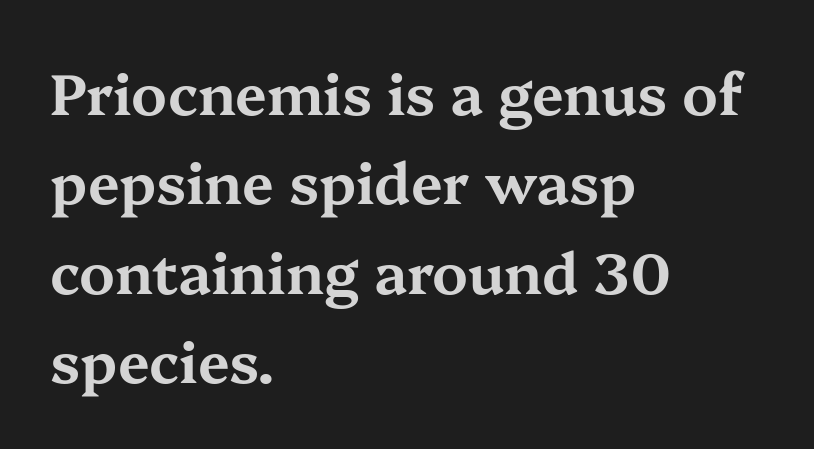
Small tapered or slab feet sit at the stroke ends, so this counts as serif. These lines were composed using upright roman letters. Left-aligned paragraph, ragged on the right. Think of a printed novel: that variable character pitch is what you see here.
